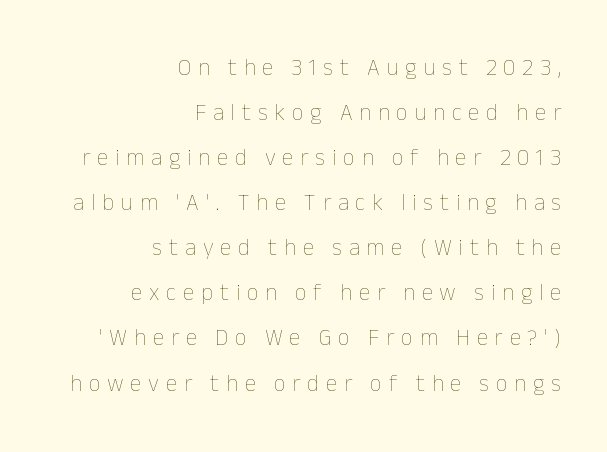
Q: Is the text bold? A: No.
Q: Is the text italic (slanted)? A: No, it is upright.
Q: Is the text underlined? A: No.
Q: How is the paragraph aligned? A: Right-aligned.
Q: Is the spacing between letters normal or unusually wide? A: Unusually wide.
Q: Is the spacing between lines tight, normal or loose? A: Loose.
